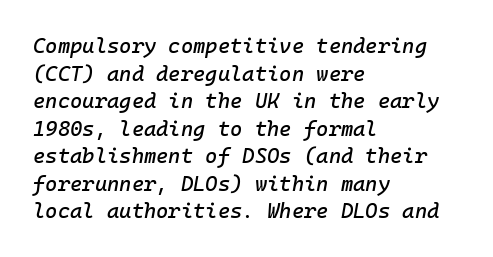
Q: Is the text italic (slanted)? A: Yes, it leans right by about 10 degrees.
Q: Is the text underlined? A: No.
Q: How is the paragraph aligned? A: Left-aligned.
Q: Is the spacing between letters normal or unusually wide? A: Normal.
Q: Is the spacing between lines tight, normal or loose? A: Normal.
